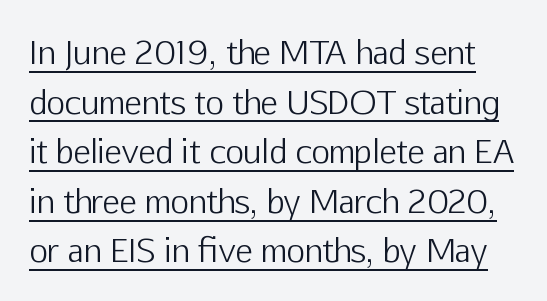
The image shows 32 px light sans-serif type, upright; set normal line spacing (1.55x), normal letter spacing, underlined; low stroke contrast and a medium x-height.
